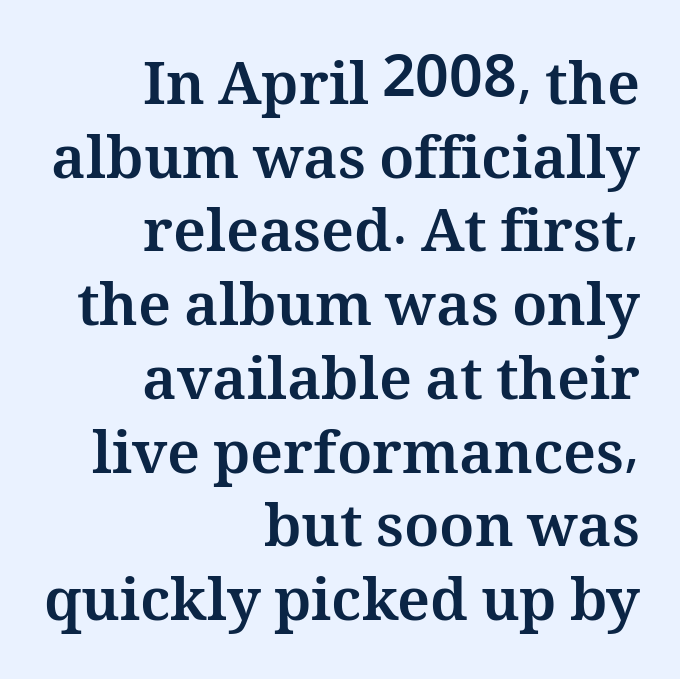
Q: Is the text bold? A: Yes.
Q: Is the text italic (slanted)? A: No, it is upright.
Q: Is the text underlined? A: No.
Q: How is the paragraph aligned? A: Right-aligned.
Q: Is the spacing between letters normal or unusually wide? A: Normal.
Q: Is the spacing between lines tight, normal or loose? A: Normal.
Q: Width (condensed, normal, or wide)? A: Normal.
Q: Stroke contrast? A: Medium.
Q: x-height? A: Medium.
Q: Monospaced? A: No.
